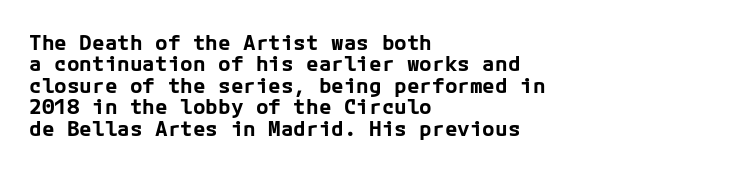
{"italic": "no", "bold": "yes", "underline": "no", "align": "left", "line_spacing": "tight", "line_spacing_ratio": 1.02, "letter_spacing": "normal", "letter_spacing_em": 0.0, "glyph_px": 21}
